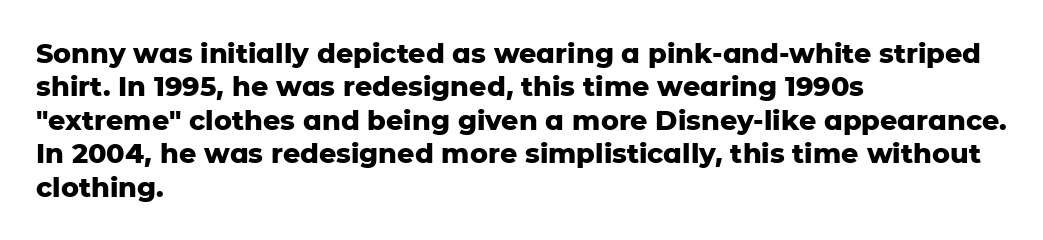
The image shows 27 px bold type, upright; set left-aligned, line spacing 1.24x, normal letter spacing, not underlined.
